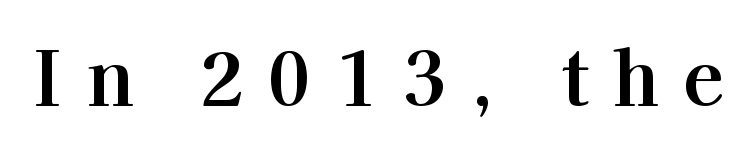
Note the varied advance widths — an 'i' is clearly narrower than an 'm'. Italic: no, the glyphs are upright roman. Type without underlining. Observe the serifs anchoring each vertical stroke in this sample. The tracking reads as deliberately expanded to a designer's eye. Compared with an ordinary text face, these strokes are far heavier — a full bold.
